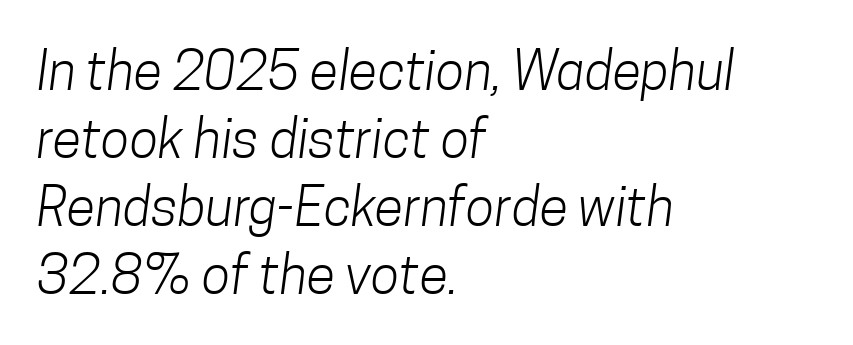
Q: Is the text bold? A: No.
Q: Is the typeface a serif or a sans-serif typeface? A: Sans-serif.
Q: Is the text underlined? A: No.
Q: How is the paragraph aligned? A: Left-aligned.
Q: Is the spacing between letters normal or unusually wide? A: Normal.
Q: Is the spacing between lines tight, normal or loose? A: Normal.
Q: Width (condensed, normal, or wide)? A: Condensed.
Q: Stroke contrast? A: Low.
Q: x-height? A: Medium.
Q: Monospaced? A: No.
